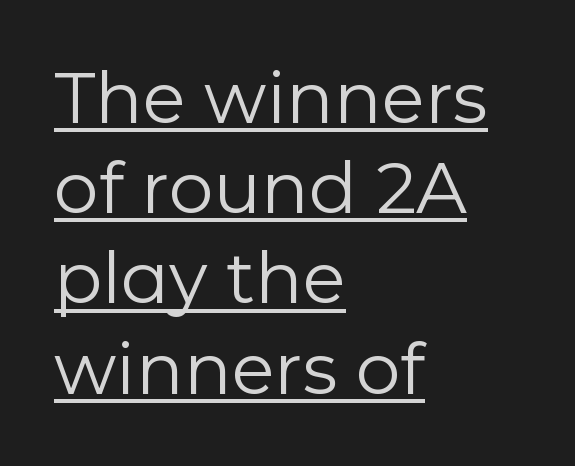
{"serif": "no", "italic": "no", "bold": "no", "weight": "regular", "width": "normal", "stroke_contrast": "low", "x_height": "medium", "monospaced": "no", "underline": "yes", "align": "left", "line_spacing": "normal", "line_spacing_ratio": 1.27, "letter_spacing": "normal", "letter_spacing_em": 0.0, "glyph_px": 71}
